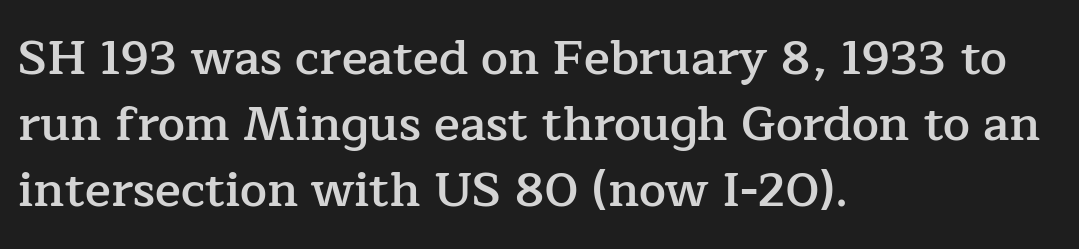
The image shows 48 px semibold serif type, upright; set left-aligned, normal line spacing (1.38x), normal letter spacing, not underlined; low stroke contrast and a medium x-height.
